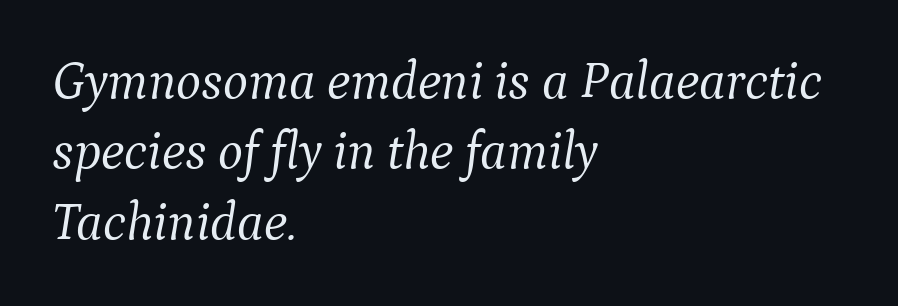
The line-height multiplier appears to be the usual default. Spacing verdict: proportional, widths tailored to each character. The face looks like a standard text weight, possibly lighter. This is oblique type, the kind used for emphasis or titles. Has an underline been added? It has not.
